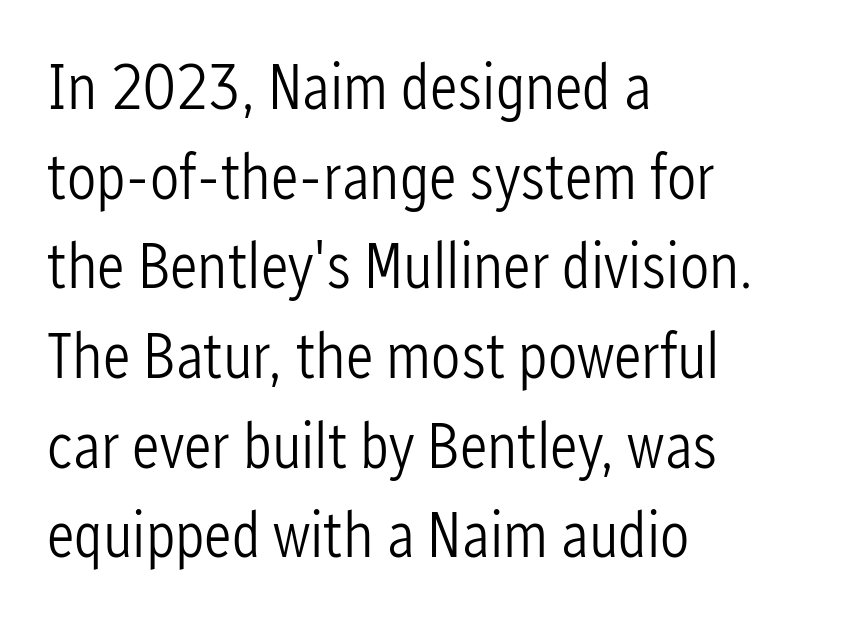
The image shows 65 px light, condensed sans-serif type, upright; set left-aligned, normal line spacing (1.38x), normal letter spacing, not underlined; low stroke contrast and a medium x-height.
